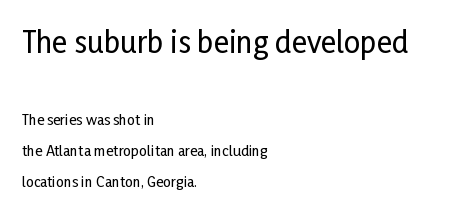
{"serif": "no", "italic": "no", "width": "condensed", "stroke_contrast": "low", "x_height": "medium", "monospaced": "no", "underline": "no", "align": "left", "line_spacing": "loose", "line_spacing_ratio": 2.22, "letter_spacing": "normal", "letter_spacing_em": 0.0, "larger_block": "first", "size_ratio": 2.07, "glyph_px": 29}
